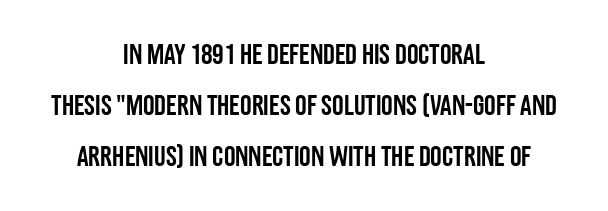
Q: Is the text italic (slanted)? A: No, it is upright.
Q: Is the typeface a serif or a sans-serif typeface? A: Sans-serif.
Q: Is the text underlined? A: No.
Q: How is the paragraph aligned? A: Centered.
Q: Is the spacing between letters normal or unusually wide? A: Normal.
Q: Width (condensed, normal, or wide)? A: Condensed.
Q: Stroke contrast? A: Low.
Q: x-height? A: Large.
Q: Monospaced? A: No.
